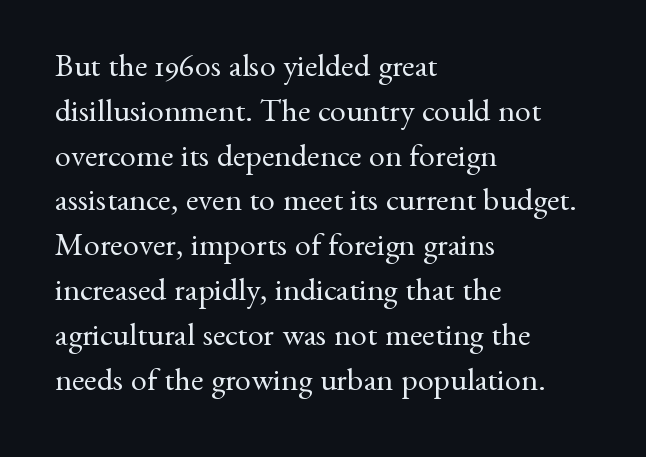
The image shows 32 px regular-weight serif type, upright; set left-aligned, normal line spacing (1.4x), normal letter spacing, not underlined; medium stroke contrast and a small x-height.
